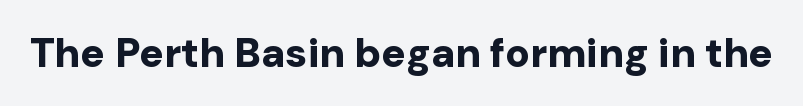
The image shows 41 px bold sans-serif type, upright; set normal letter spacing, not underlined; low stroke contrast and a medium x-height.
